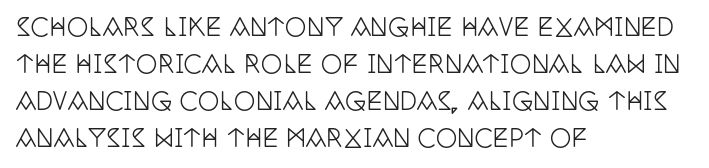
{"italic": "no", "underline": "no", "align": "left", "line_spacing": "normal", "line_spacing_ratio": 1.54, "letter_spacing": "normal", "letter_spacing_em": 0.0, "glyph_px": 24}
